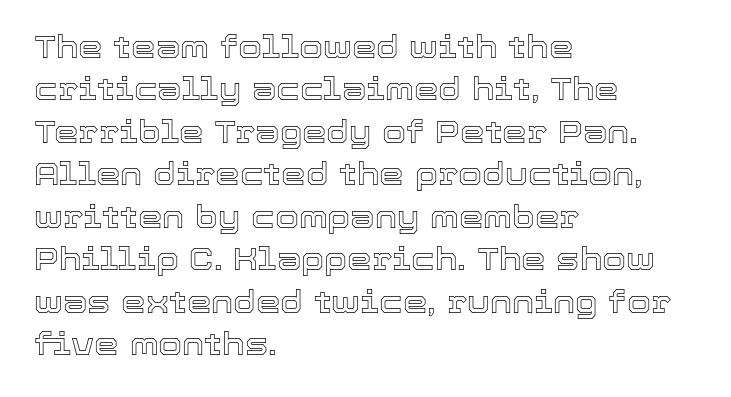
Q: Is the text italic (slanted)? A: No, it is upright.
Q: Is the text underlined? A: No.
Q: How is the paragraph aligned? A: Left-aligned.
Q: Is the spacing between letters normal or unusually wide? A: Normal.
Q: Is the spacing between lines tight, normal or loose? A: Normal.
Q: Width (condensed, normal, or wide)? A: Normal.
Q: x-height? A: Medium.
Q: Monospaced? A: No.
